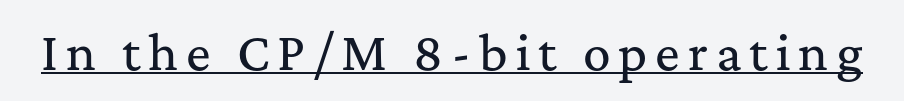
{"serif": "yes", "italic": "no", "width": "normal", "stroke_contrast": "medium", "x_height": "medium", "monospaced": "no", "underline": "yes", "glyph_px": 46}
